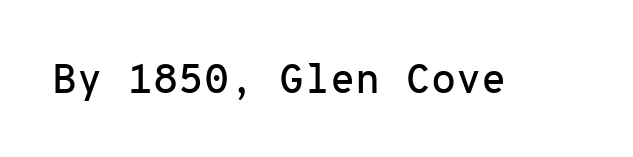
{"serif": "no", "italic": "no", "width": "normal", "stroke_contrast": "low", "x_height": "medium", "monospaced": "yes", "underline": "no", "letter_spacing": "normal", "letter_spacing_em": 0.0, "glyph_px": 41}
